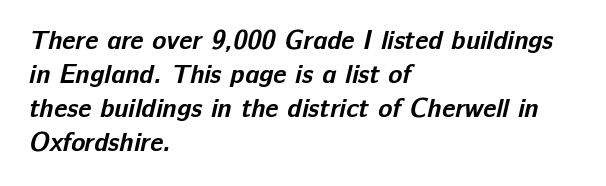
The image shows 26 px bold type; set left-aligned, normal line spacing (1.31x), normal letter spacing, not underlined.
